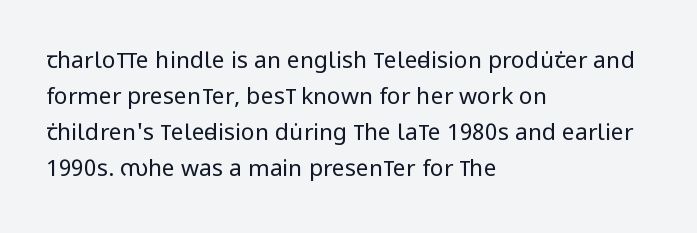
{"italic": "no", "bold": "no", "underline": "no", "align": "left", "line_spacing": "normal", "line_spacing_ratio": 1.57, "letter_spacing": "normal", "letter_spacing_em": 0.0, "glyph_px": 23}
